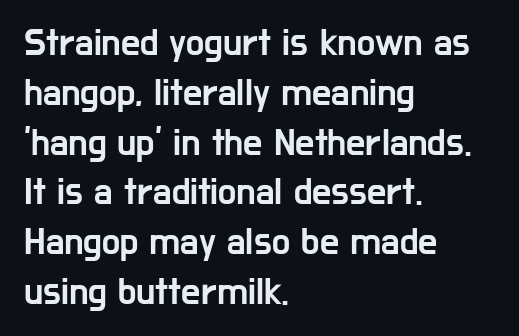
{"serif": "no", "italic": "no", "width": "condensed", "stroke_contrast": "low", "x_height": "medium", "monospaced": "no", "underline": "no", "align": "left", "line_spacing": "normal", "line_spacing_ratio": 1.31, "letter_spacing": "normal", "letter_spacing_em": 0.0, "glyph_px": 38}
